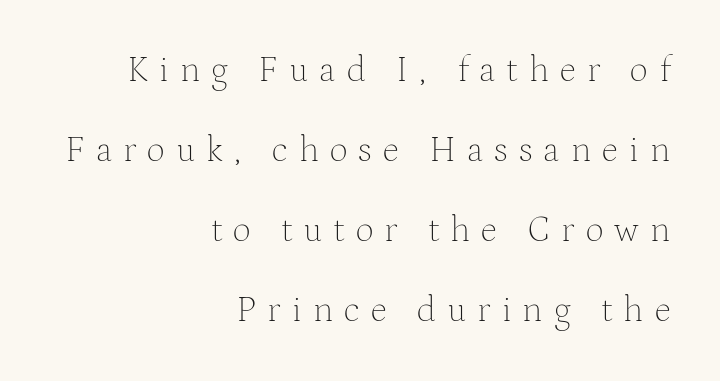
Nobody drew a line under any word here. Bold? No — there's no thickening of the strokes. This sample has the flowing, uneven cadence of proportional lettering. Does the copy run flush right? Yes — the right margin is perfectly even. This sample uses expanded letter spacing, leaving extra air between glyphs. Summary of vertical rhythm: relaxed, with wide interline spacing.
